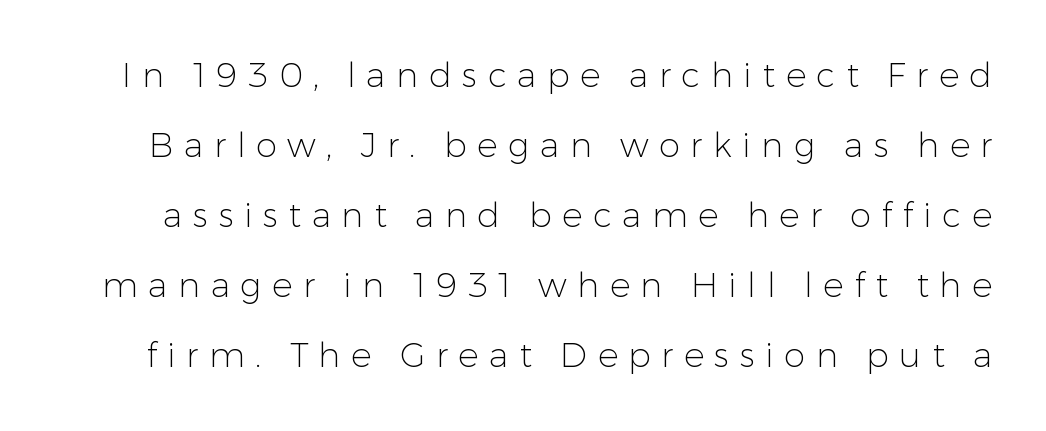
Q: Is the text bold? A: No.
Q: Is the text italic (slanted)? A: No, it is upright.
Q: Is the typeface a serif or a sans-serif typeface? A: Sans-serif.
Q: Is the text underlined? A: No.
Q: Is the spacing between letters normal or unusually wide? A: Unusually wide.
Q: Is the spacing between lines tight, normal or loose? A: Loose.
Q: Width (condensed, normal, or wide)? A: Normal.
Q: Stroke contrast? A: Low.
Q: x-height? A: Medium.
Q: Monospaced? A: No.
